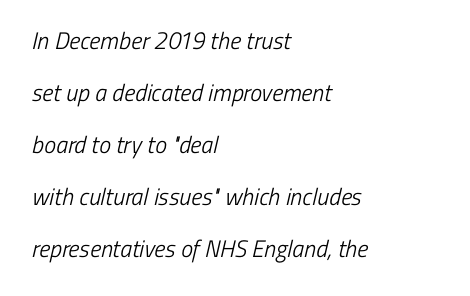
The image shows 24 px text type; set left-aligned, loose line spacing (2.17x), normal letter spacing, not underlined.
